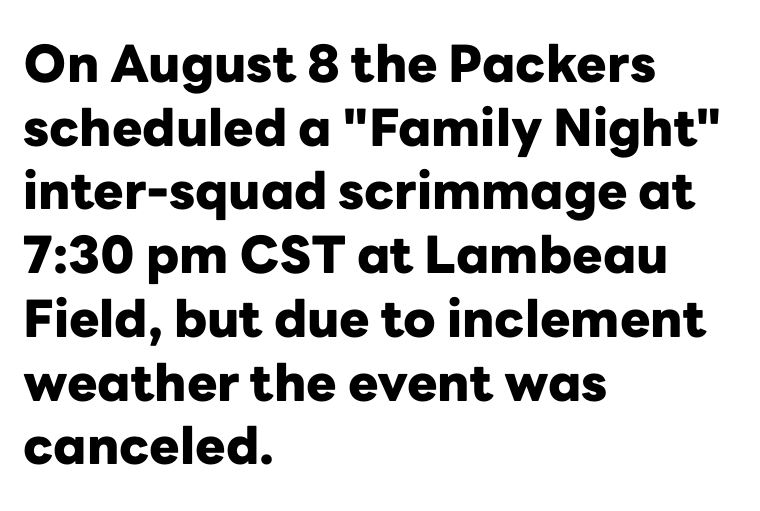
The passage shown is not underscored anywhere. A typesetter would call this zero additional tracking. Typesetter's note: full bold, strokes at maximum text heaviness. Do the letters lean? They stand straight. A typesetter would call this leading conventional body-copy spacing.
